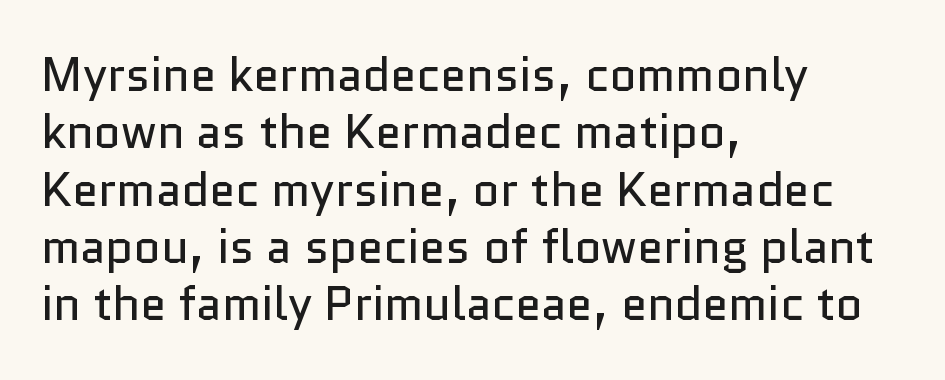
{"serif": "no", "italic": "no", "bold": "no", "weight": "regular", "width": "normal", "stroke_contrast": "low", "x_height": "medium", "monospaced": "no", "underline": "no", "align": "left", "line_spacing_ratio": 1.22, "letter_spacing": "normal", "letter_spacing_em": 0.0, "glyph_px": 47}
